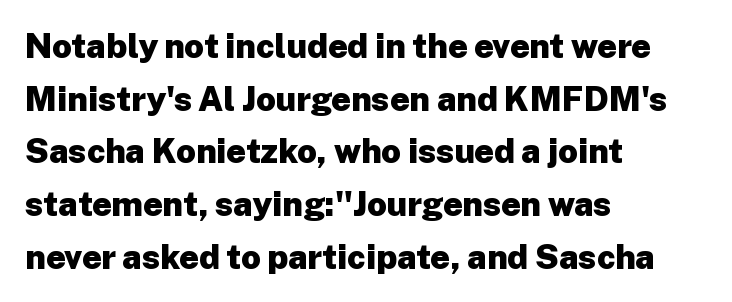
The image shows 34 px heavy sans-serif type, upright; set left-aligned, normal line spacing (1.55x), normal letter spacing, not underlined; low stroke contrast and a medium x-height.
